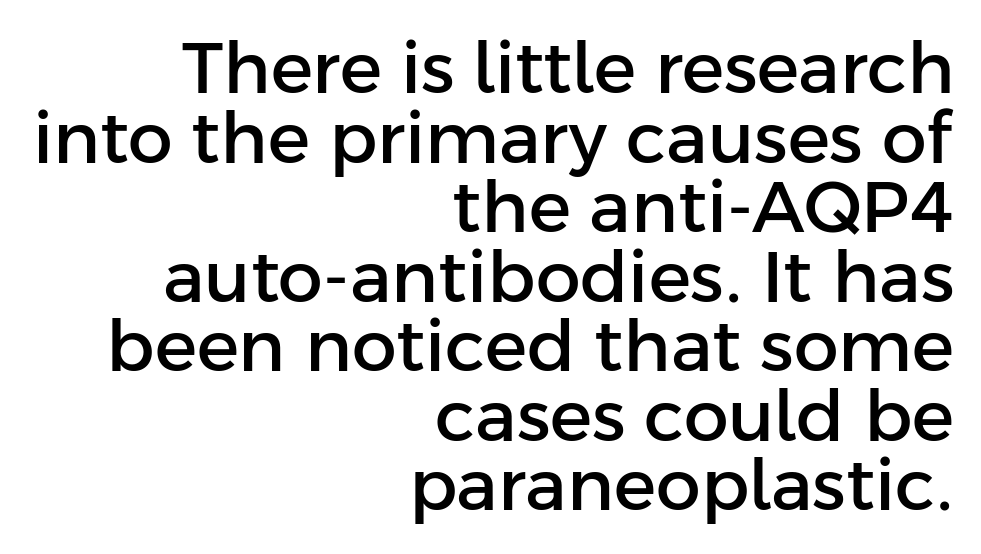
Designer's note — italics off, roman on. Each line ends at the same right margin while the left side varies. Do the characters align in a grid? No, the font is proportional. In terms of leading, this rendering errs on the cramped side. Underlining? Definitely not there. These lines are composed in type without serifs.
